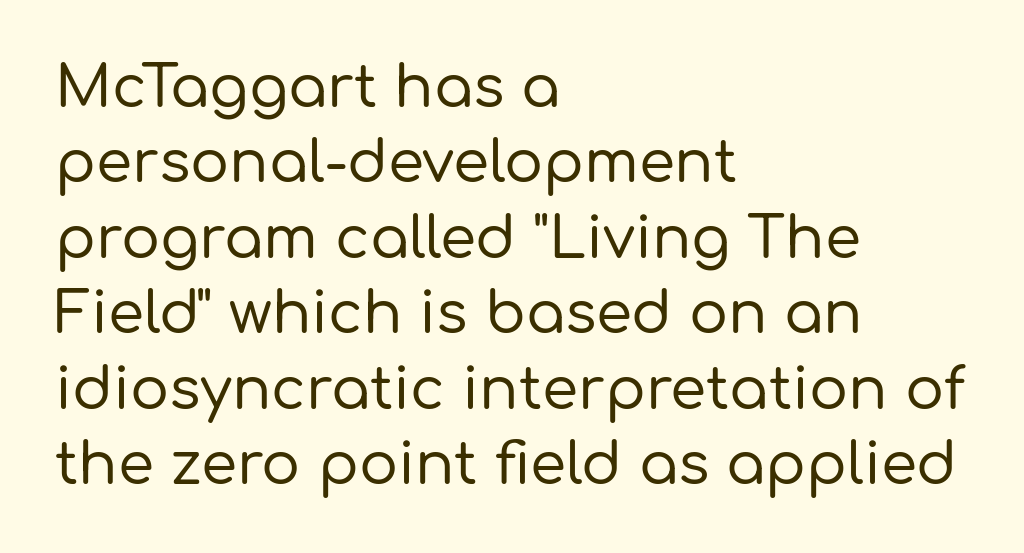
The image shows 58 px sans-serif type, upright; set left-aligned, normal line spacing (1.3x), normal letter spacing, not underlined; low stroke contrast and a medium x-height.
